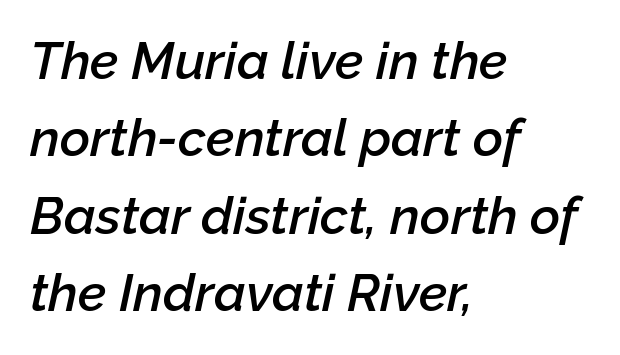
Q: Is the text bold? A: Semi-bold.
Q: Is the text italic (slanted)? A: Yes, it leans right by about 12 degrees.
Q: Is the text underlined? A: No.
Q: How is the paragraph aligned? A: Left-aligned.
Q: Is the spacing between letters normal or unusually wide? A: Normal.
Q: Is the spacing between lines tight, normal or loose? A: Normal.
Q: Width (condensed, normal, or wide)? A: Normal.
Q: Stroke contrast? A: Low.
Q: x-height? A: Medium.
Q: Monospaced? A: No.
